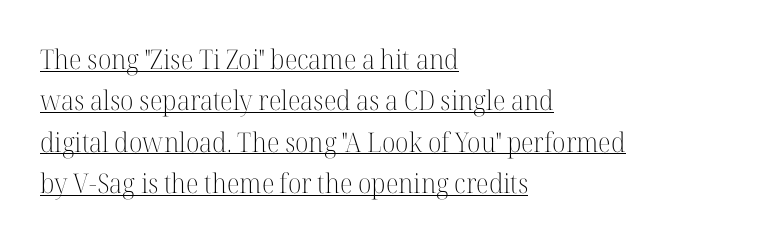
What's the leading like? Ordinary, nothing unusual. Like a heading marked for emphasis, these lines bear an underscore. Standard letterfit; no display-style spreading of the glyphs. Quick note: not italic, upright. The paragraph shown leans on its left margin. Heft: none added — not bold.
